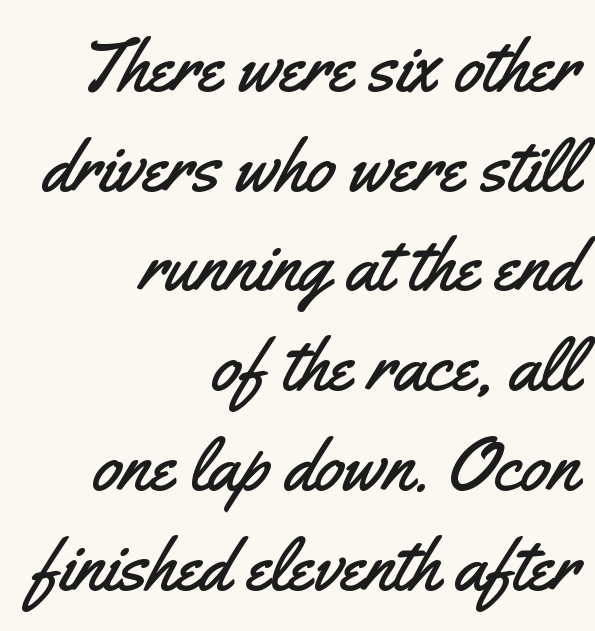
Q: Is the text italic (slanted)? A: Yes.
Q: Is the typeface a serif or a sans-serif typeface? A: Sans-serif.
Q: Is the text underlined? A: No.
Q: How is the paragraph aligned? A: Right-aligned.
Q: Is the spacing between letters normal or unusually wide? A: Normal.
Q: Is the spacing between lines tight, normal or loose? A: Normal.
Q: Width (condensed, normal, or wide)? A: Condensed.
Q: Stroke contrast? A: Medium.
Q: x-height? A: Small.
Q: Monospaced? A: No.
